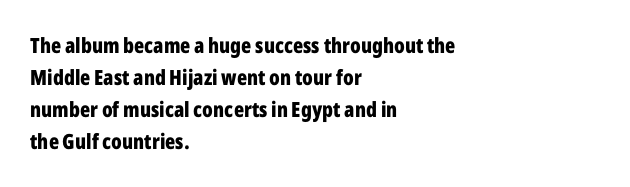
Tracking value appears to be zero — textbook default spacing. Is the type bold? Yes — the strokes are clearly thick and heavy. The block of text has a typical density, with ordinary space between rows. The rag falls on the right side of this text block. Words float on clear page, feet unadorned.
